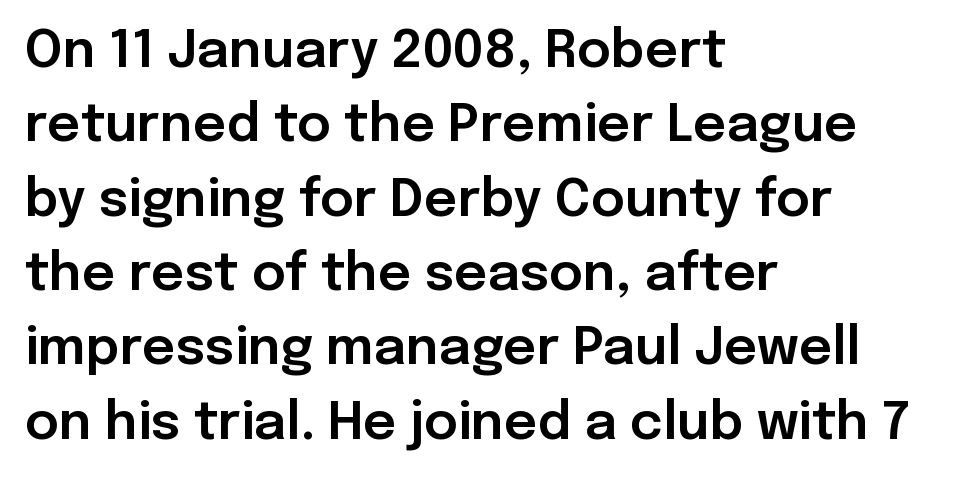
{"serif": "no", "italic": "no", "width": "normal", "stroke_contrast": "low", "x_height": "medium", "monospaced": "no", "underline": "no", "align": "left", "line_spacing": "normal", "line_spacing_ratio": 1.43, "letter_spacing": "normal", "letter_spacing_em": 0.0, "glyph_px": 52}
